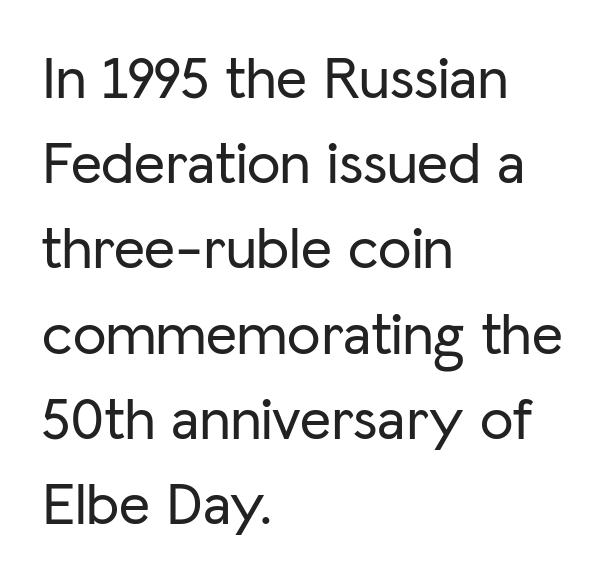
Q: Is the text italic (slanted)? A: No, it is upright.
Q: Is the typeface a serif or a sans-serif typeface? A: Sans-serif.
Q: Is the text underlined? A: No.
Q: How is the paragraph aligned? A: Left-aligned.
Q: Is the spacing between letters normal or unusually wide? A: Normal.
Q: Is the spacing between lines tight, normal or loose? A: Normal.
Q: Width (condensed, normal, or wide)? A: Normal.
Q: Stroke contrast? A: Low.
Q: x-height? A: Medium.
Q: Monospaced? A: No.
